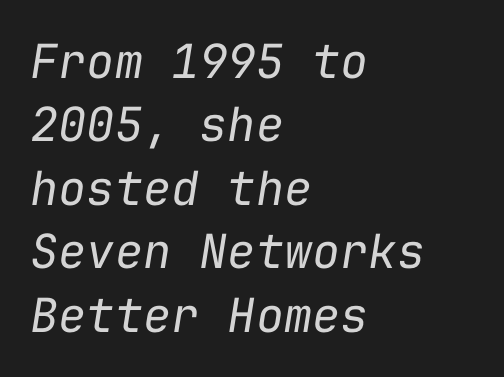
Q: Is the text bold? A: No.
Q: Is the text italic (slanted)? A: Yes, it leans right by about 9 degrees.
Q: Is the text underlined? A: No.
Q: How is the paragraph aligned? A: Left-aligned.
Q: Is the spacing between letters normal or unusually wide? A: Normal.
Q: Is the spacing between lines tight, normal or loose? A: Normal.
Q: Width (condensed, normal, or wide)? A: Normal.
Q: Stroke contrast? A: Low.
Q: x-height? A: Medium.
Q: Monospaced? A: Yes.
